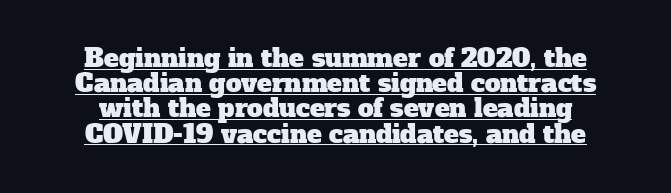
Here the glyphs are tracked normally, forming tight word shapes. Summary of vertical rhythm: compact, with narrow interline spacing. You can see a thin bar hugging the bottom of the glyphs.
